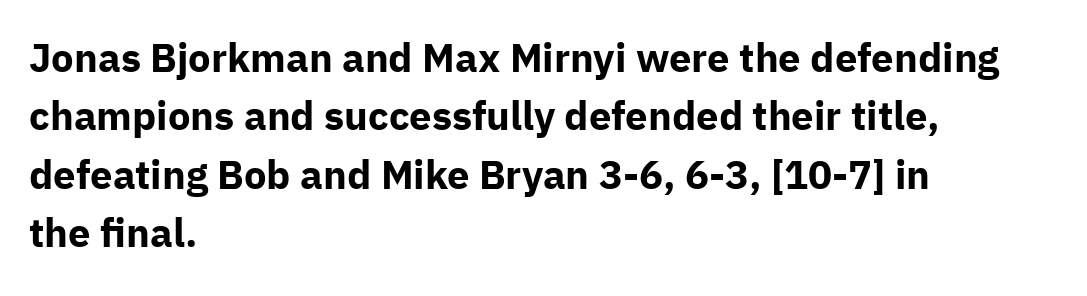
Q: Is the text bold? A: Yes.
Q: Is the text italic (slanted)? A: No, it is upright.
Q: Is the typeface a serif or a sans-serif typeface? A: Sans-serif.
Q: Is the text underlined? A: No.
Q: How is the paragraph aligned? A: Left-aligned.
Q: Is the spacing between letters normal or unusually wide? A: Normal.
Q: Is the spacing between lines tight, normal or loose? A: Normal.
Q: Width (condensed, normal, or wide)? A: Normal.
Q: Stroke contrast? A: Low.
Q: x-height? A: Medium.
Q: Monospaced? A: No.
